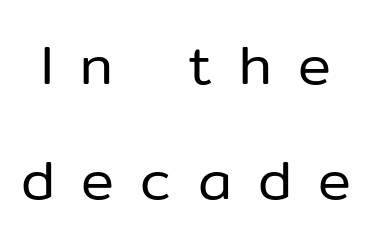
Letters rest on an invisible, unmarked baseline. A roman cut, with each character standing at attention. The typeface has the unassuming heft of standard copy or less. Words appear elongated and porous because spacing is wide. The leading is generous, giving the passage an open texture.
